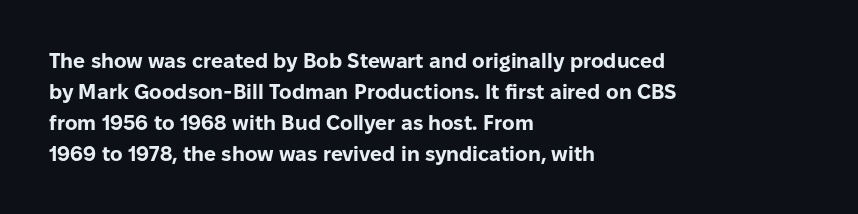
{"italic": "no", "bold": "yes", "underline": "no", "align": "left", "line_spacing": "normal", "line_spacing_ratio": 1.47, "letter_spacing": "normal", "letter_spacing_em": 0.0, "glyph_px": 21}
